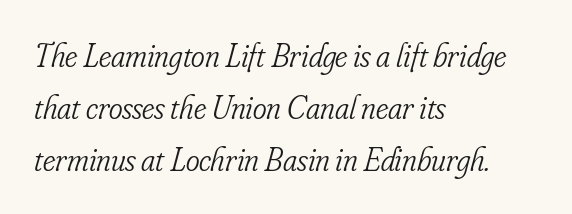
Tall strokes in this sample are angled rather than plumb. No word sits above an underline. In terms of leading, this rendering sits right in the middle. Is the block centered? No — it sits flush against the left margin. Note the varied advance widths — an 'i' is clearly narrower than an 'm'.
